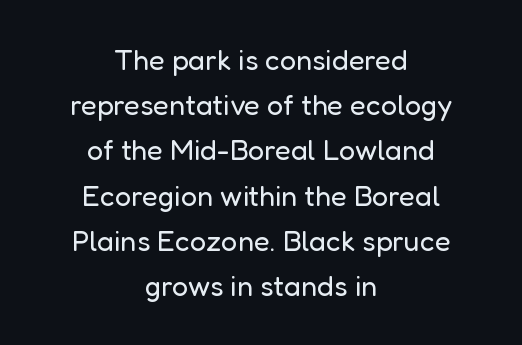
Varying glyph widths throughout — classic text-font behaviour. Visually the block forms a symmetrical silhouette, jagged on both flanks. Each row of text sits above clean, open space. Letterform terminals end flat and unadorned throughout the passage. How are the letters spaced? Ordinarily, with no added tracking.
